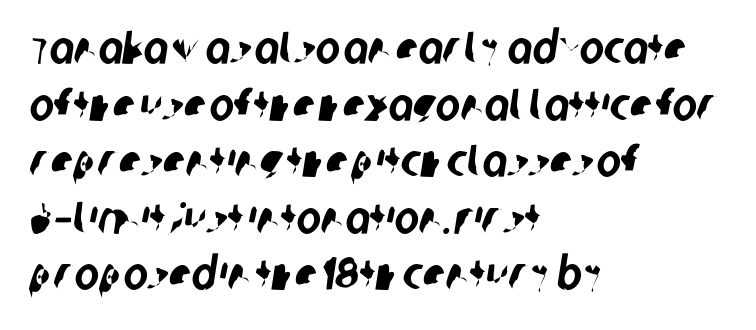
Q: Is the typeface a serif or a sans-serif typeface? A: Sans-serif.
Q: Is the text underlined? A: No.
Q: How is the paragraph aligned? A: Left-aligned.
Q: Is the spacing between letters normal or unusually wide? A: Normal.
Q: Width (condensed, normal, or wide)? A: Condensed.
Q: Stroke contrast? A: Low.
Q: x-height? A: Large.
Q: Monospaced? A: No.
